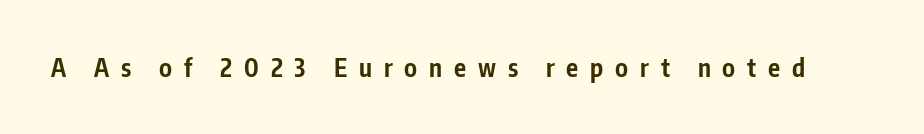
Notice how thick the strokes are: this is what a full bold looks like. The specimen reads as upright at a glance. The letterforms stand isolated, each surrounded by extra space. A clean baseline with only descenders dipping below it.
